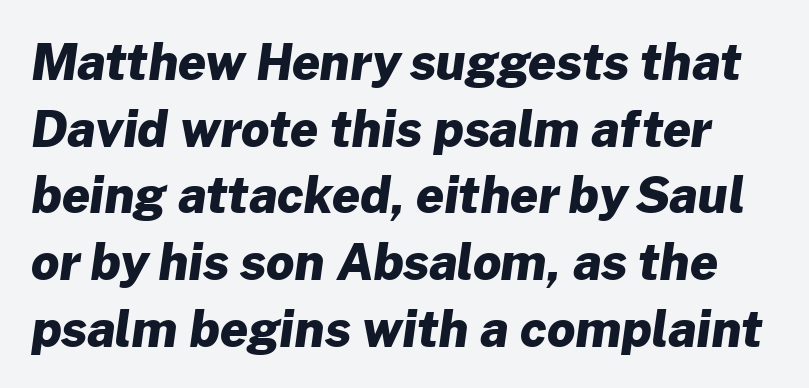
{"serif": "no", "bold": "yes", "weight": "heavy", "width": "normal", "stroke_contrast": "low", "x_height": "medium", "monospaced": "no", "underline": "no", "line_spacing": "normal", "line_spacing_ratio": 1.36, "letter_spacing": "normal", "letter_spacing_em": 0.0, "glyph_px": 49}
